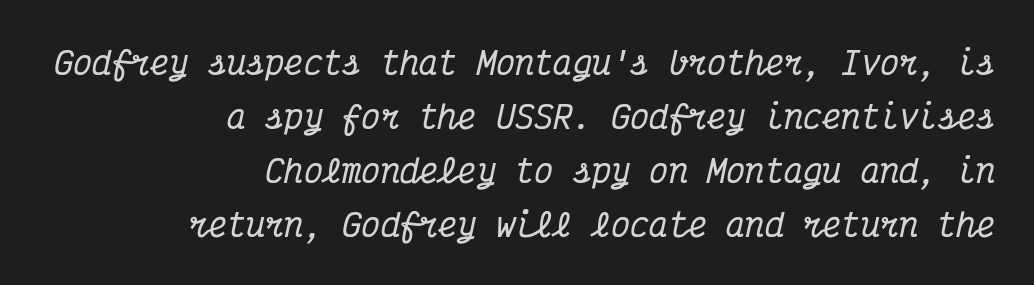
Italic: yes, the glyphs are oblique. You can tell from the footed stems that serif type was used. The lines in this sample share a right terminus and differ only in where they begin. The space beneath each line is pristine and unruled. Does extra space separate the letters? No, they use regular spacing.
